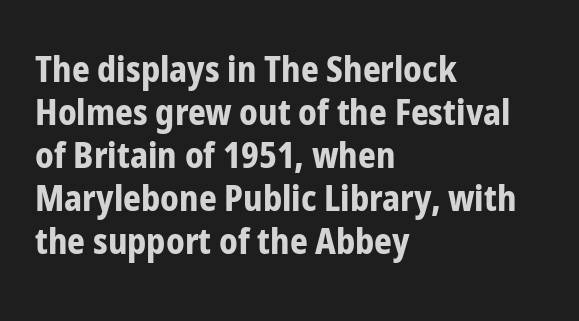
{"serif": "no", "italic": "no", "bold": "yes", "weight": "bold", "width": "condensed", "stroke_contrast": "low", "x_height": "medium", "monospaced": "no", "underline": "no", "align": "left", "line_spacing_ratio": 1.23, "letter_spacing": "normal", "letter_spacing_em": 0.0, "glyph_px": 35}
